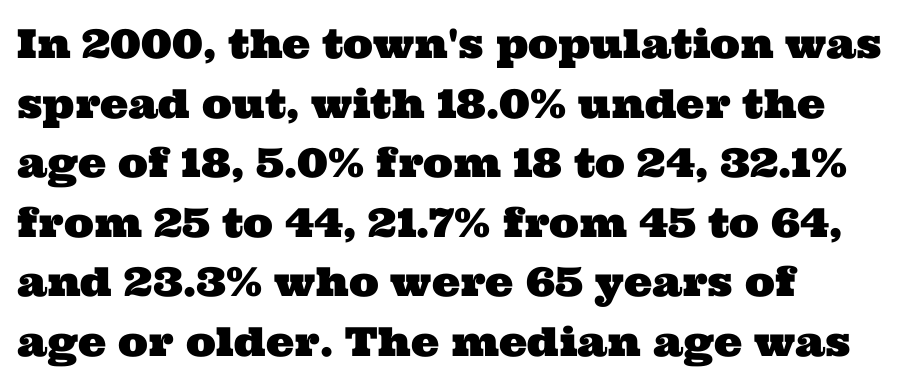
Q: Is the typeface a serif or a sans-serif typeface? A: Serif.
Q: Is the text underlined? A: No.
Q: How is the paragraph aligned? A: Left-aligned.
Q: Is the spacing between letters normal or unusually wide? A: Normal.
Q: Is the spacing between lines tight, normal or loose? A: Normal.
Q: Width (condensed, normal, or wide)? A: Wide.
Q: Stroke contrast? A: Medium.
Q: x-height? A: Medium.
Q: Monospaced? A: No.
